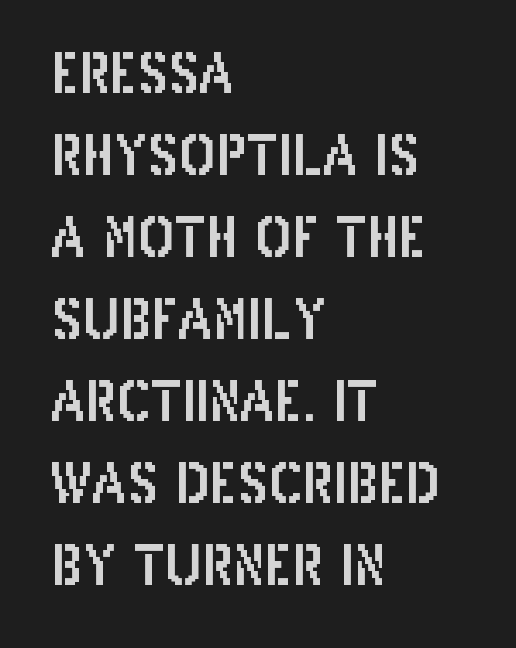
Q: Is the text italic (slanted)? A: No, it is upright.
Q: Is the typeface a serif or a sans-serif typeface? A: Sans-serif.
Q: Is the text underlined? A: No.
Q: How is the paragraph aligned? A: Left-aligned.
Q: Is the spacing between letters normal or unusually wide? A: Normal.
Q: Is the spacing between lines tight, normal or loose? A: Normal.
Q: Width (condensed, normal, or wide)? A: Condensed.
Q: Stroke contrast? A: Low.
Q: x-height? A: Large.
Q: Monospaced? A: No.
